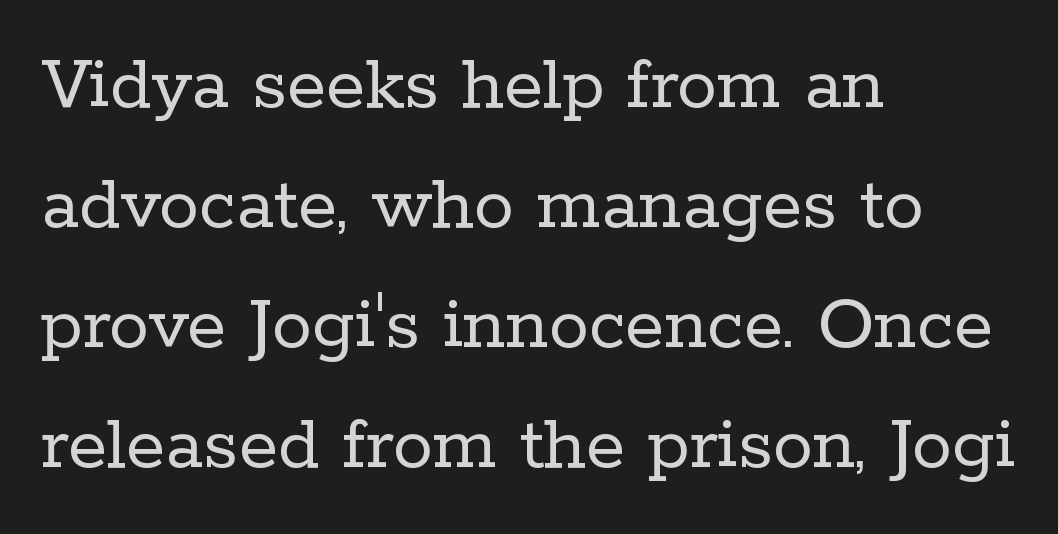
{"serif": "yes", "italic": "no", "bold": "no", "weight": "regular", "width": "normal", "stroke_contrast": "low", "x_height": "medium", "monospaced": "no", "underline": "no", "align": "left", "line_spacing": "normal", "line_spacing_ratio": 1.5, "letter_spacing": "normal", "letter_spacing_em": 0.0, "glyph_px": 80}
